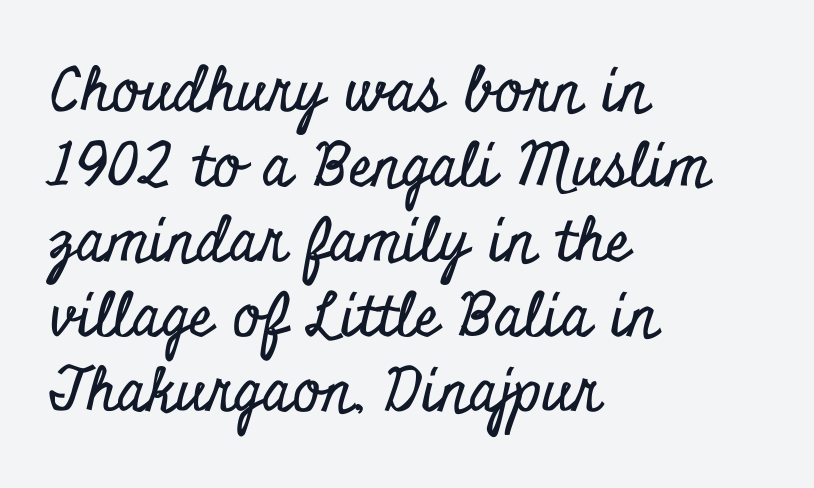
The image shows 60 px condensed serif type; set left-aligned, normal line spacing (1.25x), normal letter spacing, not underlined; low stroke contrast and a small x-height.
